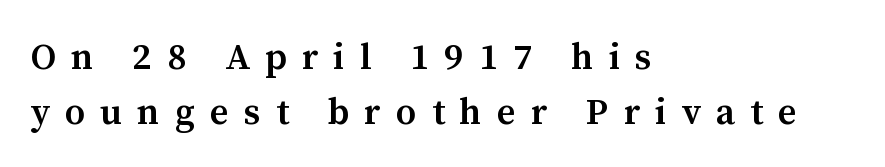
The image shows 37 px semibold serif type, upright; set left-aligned, normal line spacing (1.48x), unusually wide letter spacing (+0.41 em), not underlined; medium stroke contrast and a medium x-height.
